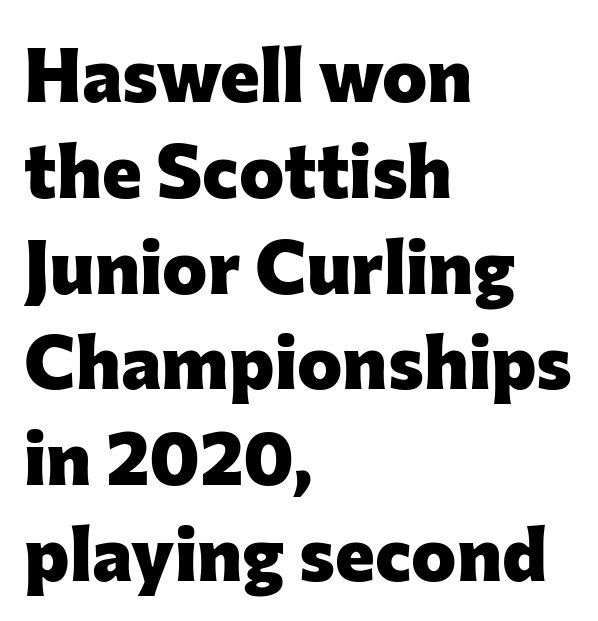
The image shows 76 px heavy sans-serif type, upright; set left-aligned, normal line spacing (1.26x), normal letter spacing, not underlined; low stroke contrast and a medium x-height.
